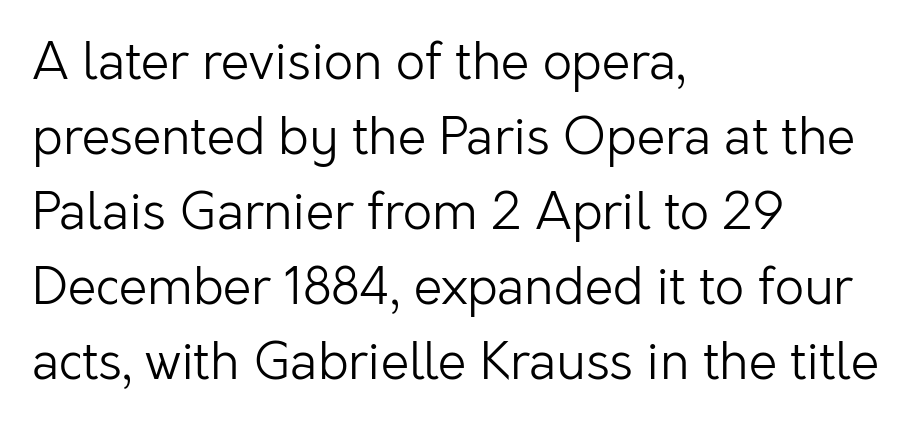
{"serif": "no", "italic": "no", "bold": "no", "weight": "light", "width": "normal", "stroke_contrast": "low", "x_height": "medium", "monospaced": "no", "underline": "no", "align": "left", "line_spacing": "normal", "line_spacing_ratio": 1.47, "letter_spacing": "normal", "letter_spacing_em": 0.0, "glyph_px": 51}
